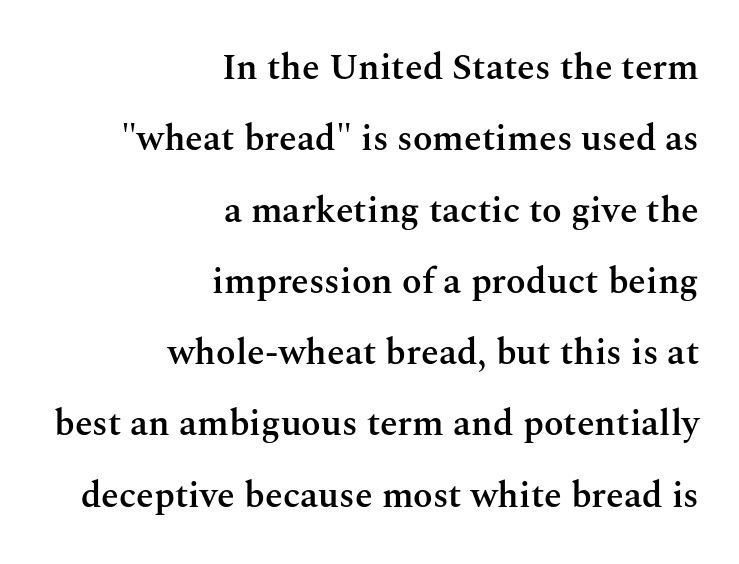
{"serif": "yes", "italic": "no", "bold": "semi", "weight": "semibold", "width": "normal", "stroke_contrast": "medium", "x_height": "medium", "monospaced": "no", "underline": "no", "align": "right", "line_spacing": "loose", "line_spacing_ratio": 1.98, "letter_spacing": "normal", "letter_spacing_em": 0.0, "glyph_px": 36}
